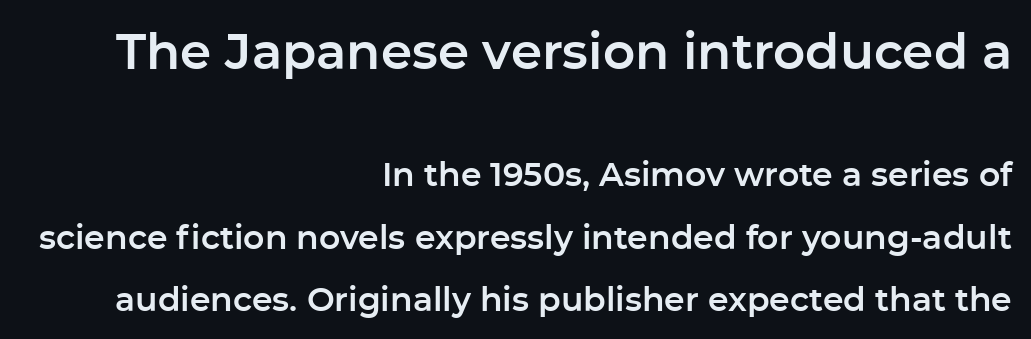
The image shows 50 px sans-serif type, upright; set right-aligned, line spacing 1.89x, normal letter spacing, not underlined; the first (top) block is 1.52x larger; low stroke contrast and a medium x-height.
